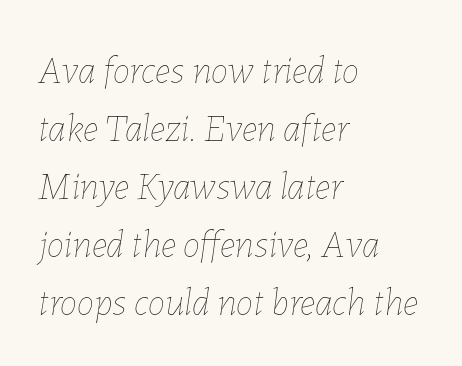
Q: Is the text bold? A: No.
Q: Is the text italic (slanted)? A: Yes, it leans right by about 7 degrees.
Q: Is the text underlined? A: No.
Q: How is the paragraph aligned? A: Left-aligned.
Q: Is the spacing between letters normal or unusually wide? A: Normal.
Q: Is the spacing between lines tight, normal or loose? A: Normal.
Q: Width (condensed, normal, or wide)? A: Normal.
Q: Stroke contrast? A: Low.
Q: x-height? A: Medium.
Q: Monospaced? A: No.
